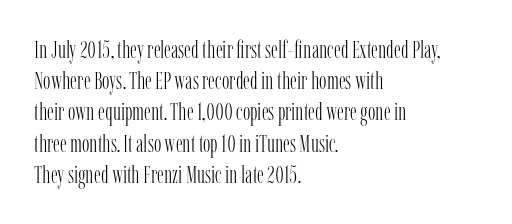
Q: Is the text bold? A: No.
Q: Is the text italic (slanted)? A: No, it is upright.
Q: Is the text underlined? A: No.
Q: How is the paragraph aligned? A: Left-aligned.
Q: Is the spacing between letters normal or unusually wide? A: Normal.
Q: Is the spacing between lines tight, normal or loose? A: Normal.
